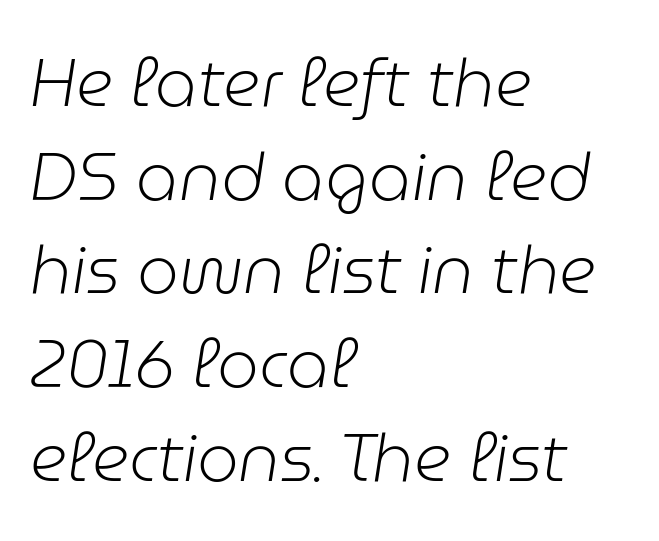
Notice how the passage keeps a crisp vertical edge on the left only. Think of a printed novel: that variable character pitch is what you see here. Think standard paragraph weight, or any step lighter than that. If you drew a line through each stem, it would be angled.
